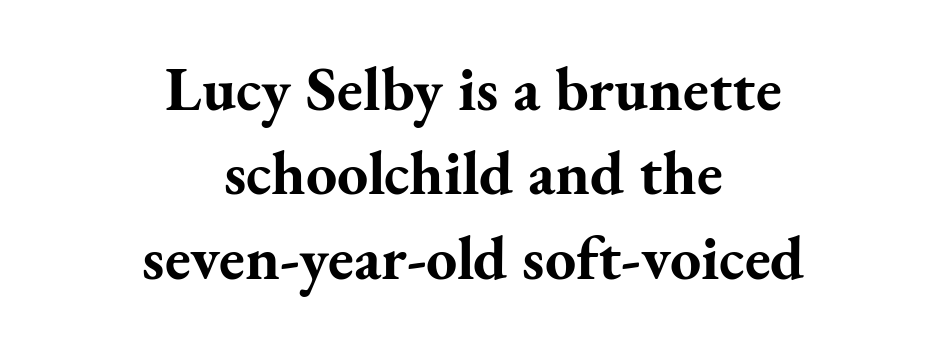
Q: Is the text bold? A: Yes.
Q: Is the text italic (slanted)? A: No, it is upright.
Q: Is the typeface a serif or a sans-serif typeface? A: Serif.
Q: Is the text underlined? A: No.
Q: How is the paragraph aligned? A: Centered.
Q: Is the spacing between letters normal or unusually wide? A: Normal.
Q: Is the spacing between lines tight, normal or loose? A: Normal.
Q: Width (condensed, normal, or wide)? A: Normal.
Q: Stroke contrast? A: Medium.
Q: x-height? A: Small.
Q: Monospaced? A: No.
